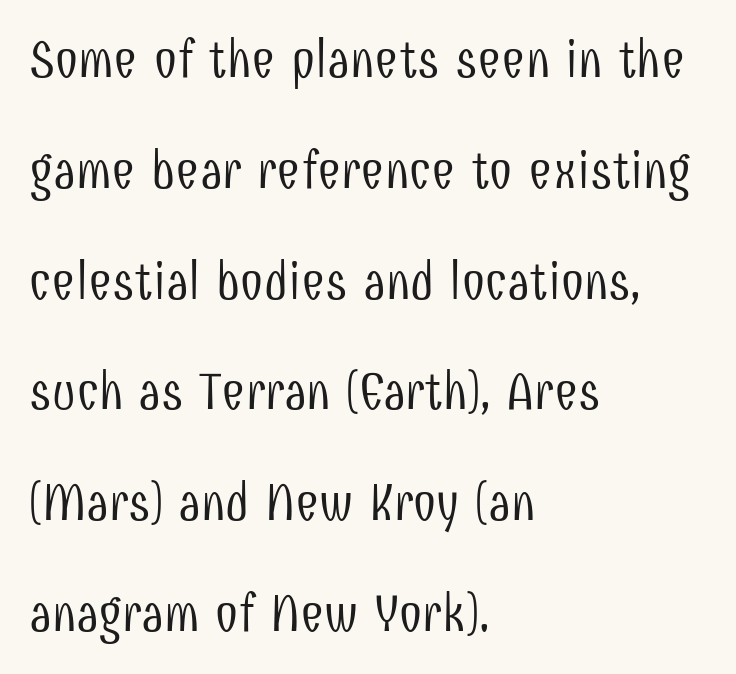
The image shows 52 px light, condensed sans-serif type, upright; set left-aligned, loose line spacing (2.13x), normal letter spacing, not underlined; low stroke contrast and a medium x-height.
